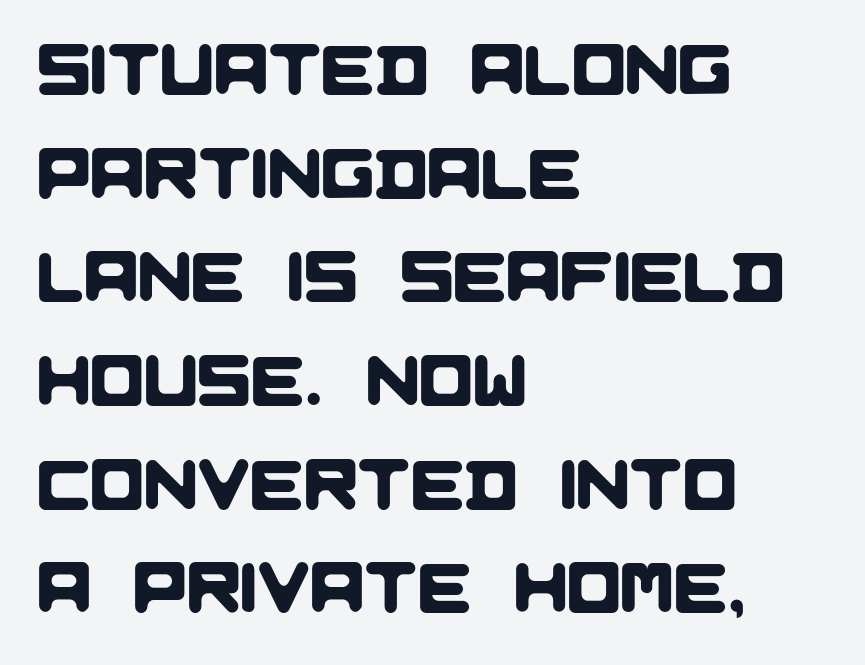
Type without underlining. Spacing between characters is what you'd get straight out of the box. These lines are composed in type without serifs. How would I describe the line gaps? Plain and ordinary. Do the characters align in a grid? No, the font is proportional.
